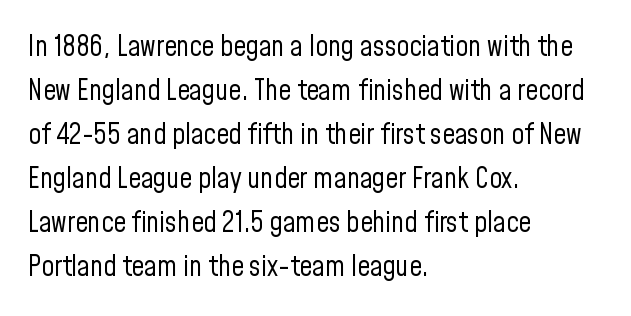
Q: Is the text bold? A: No.
Q: Is the text italic (slanted)? A: No, it is upright.
Q: Is the typeface a serif or a sans-serif typeface? A: Sans-serif.
Q: Is the text underlined? A: No.
Q: How is the paragraph aligned? A: Left-aligned.
Q: Is the spacing between letters normal or unusually wide? A: Normal.
Q: Is the spacing between lines tight, normal or loose? A: Normal.
Q: Width (condensed, normal, or wide)? A: Condensed.
Q: Stroke contrast? A: Low.
Q: x-height? A: Medium.
Q: Monospaced? A: No.
